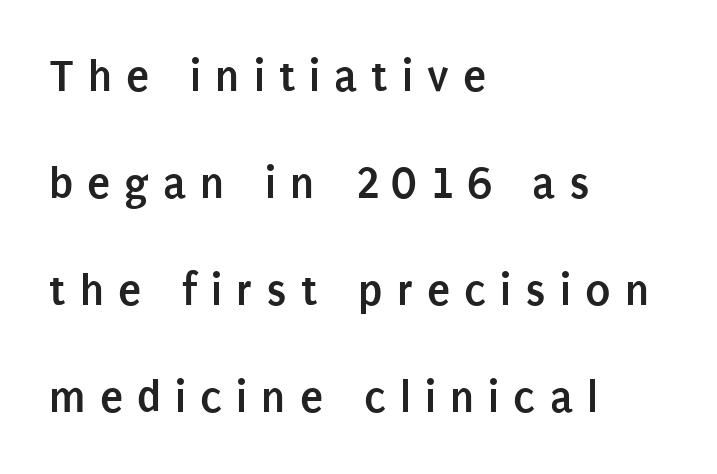
{"serif": "no", "italic": "no", "bold": "yes", "weight": "semibold", "width": "condensed", "stroke_contrast": "low", "x_height": "large", "monospaced": "no", "underline": "no", "align": "left", "line_spacing": "loose", "line_spacing_ratio": 2.28, "letter_spacing": "wide", "letter_spacing_em": 0.3, "glyph_px": 47}
